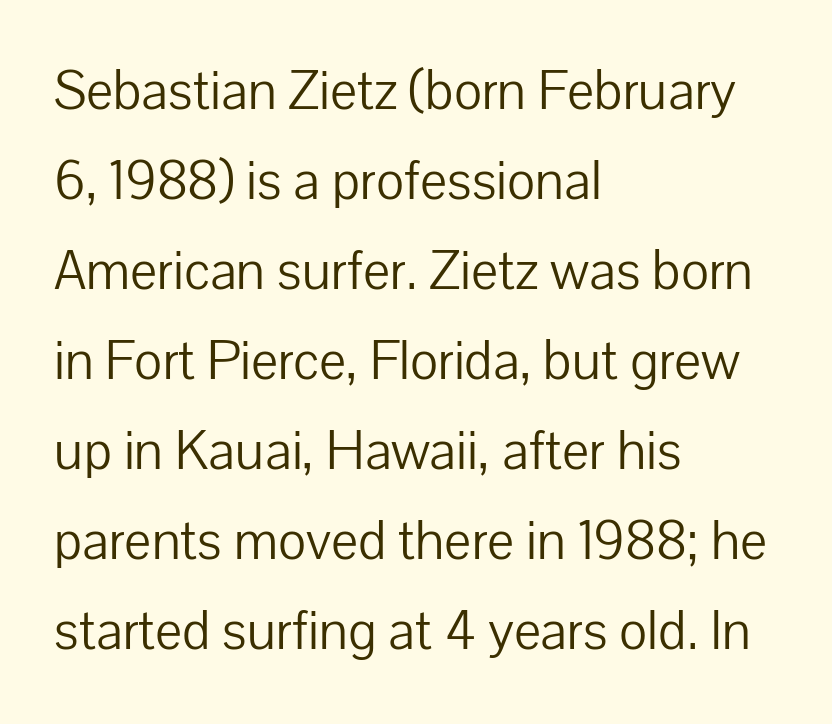
{"serif": "no", "italic": "no", "bold": "no", "weight": "light", "width": "normal", "stroke_contrast": "low", "x_height": "medium", "monospaced": "no", "underline": "no", "align": "left", "line_spacing": "normal", "line_spacing_ratio": 1.58, "letter_spacing": "normal", "letter_spacing_em": 0.0, "glyph_px": 57}
